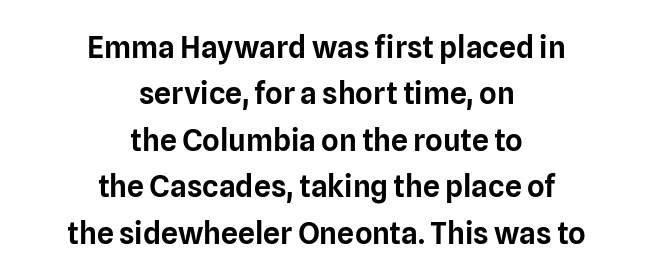
The image shows 30 px sans-serif type, upright; set centered, normal line spacing (1.55x), normal letter spacing, not underlined; low stroke contrast and a medium x-height.
